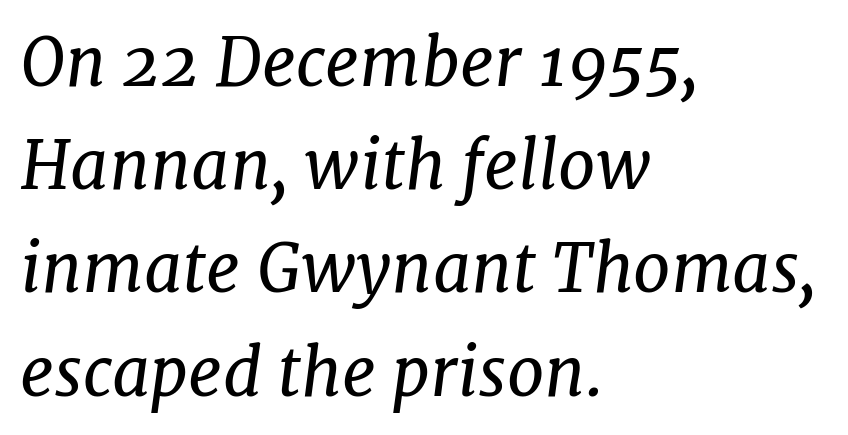
Q: Is the text bold? A: No.
Q: Is the text italic (slanted)? A: Yes, it leans right by about 7 degrees.
Q: Is the typeface a serif or a sans-serif typeface? A: Serif.
Q: Is the text underlined? A: No.
Q: How is the paragraph aligned? A: Left-aligned.
Q: Is the spacing between letters normal or unusually wide? A: Normal.
Q: Is the spacing between lines tight, normal or loose? A: Normal.
Q: Width (condensed, normal, or wide)? A: Normal.
Q: Stroke contrast? A: Low.
Q: x-height? A: Medium.
Q: Monospaced? A: No.
